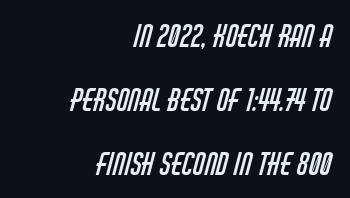
Q: Is the text bold? A: No.
Q: Is the typeface a serif or a sans-serif typeface? A: Sans-serif.
Q: Is the text underlined? A: No.
Q: How is the paragraph aligned? A: Right-aligned.
Q: Is the spacing between letters normal or unusually wide? A: Normal.
Q: Is the spacing between lines tight, normal or loose? A: Loose.
Q: Width (condensed, normal, or wide)? A: Condensed.
Q: Stroke contrast? A: Low.
Q: x-height? A: Large.
Q: Monospaced? A: No.
